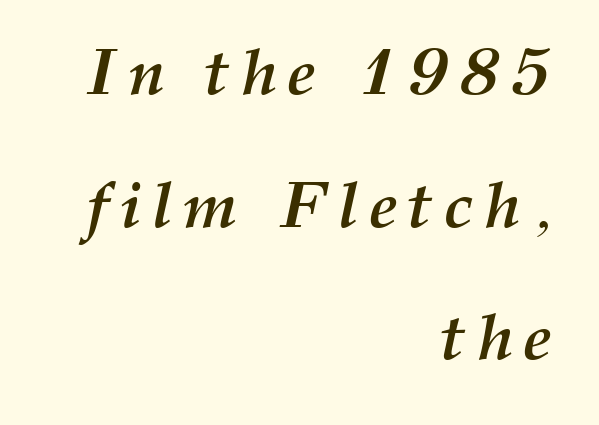
The image shows 65 px semibold type, italic (leaning right); set right-aligned, loose line spacing (2.04x), not underlined; medium stroke contrast and a medium x-height.
